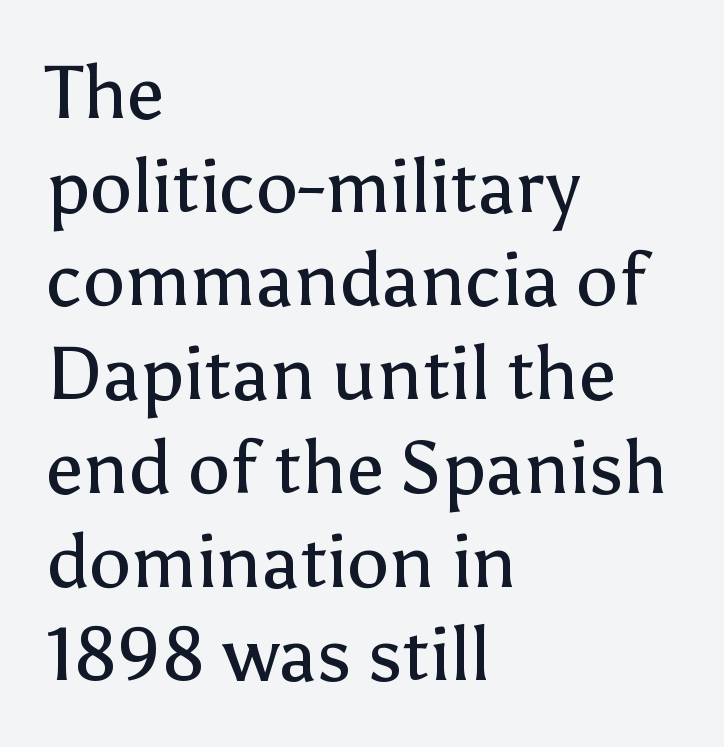
Q: Is the text bold? A: No.
Q: Is the text italic (slanted)? A: No, it is upright.
Q: Is the typeface a serif or a sans-serif typeface? A: Sans-serif.
Q: Is the text underlined? A: No.
Q: How is the paragraph aligned? A: Left-aligned.
Q: Is the spacing between letters normal or unusually wide? A: Normal.
Q: Is the spacing between lines tight, normal or loose? A: Normal.
Q: Width (condensed, normal, or wide)? A: Normal.
Q: Stroke contrast? A: Low.
Q: x-height? A: Medium.
Q: Monospaced? A: No.
